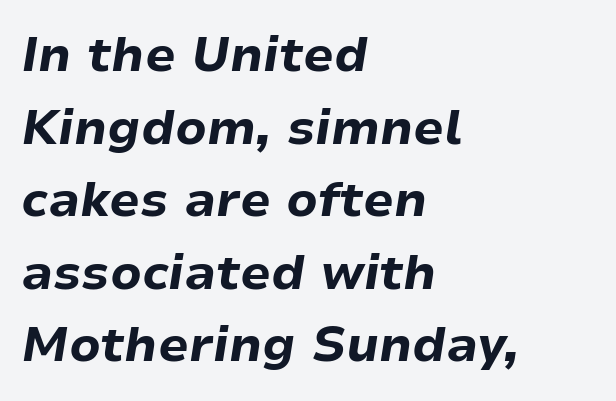
The image shows 49 px bold type, italic (leaning right); set left-aligned, normal line spacing (1.48x), normal letter spacing, not underlined; low stroke contrast and a medium x-height.
